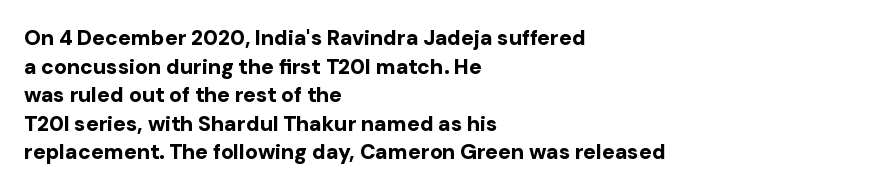
Notice how descenders clear the ascenders below comfortably — that's standard leading. Clear beneath every line of the passage. These lines are set flush left with a ragged right edge. The type sits square on the baseline with zero lean. Each word holds together tightly as a unit, with standard inter-letter gaps.
